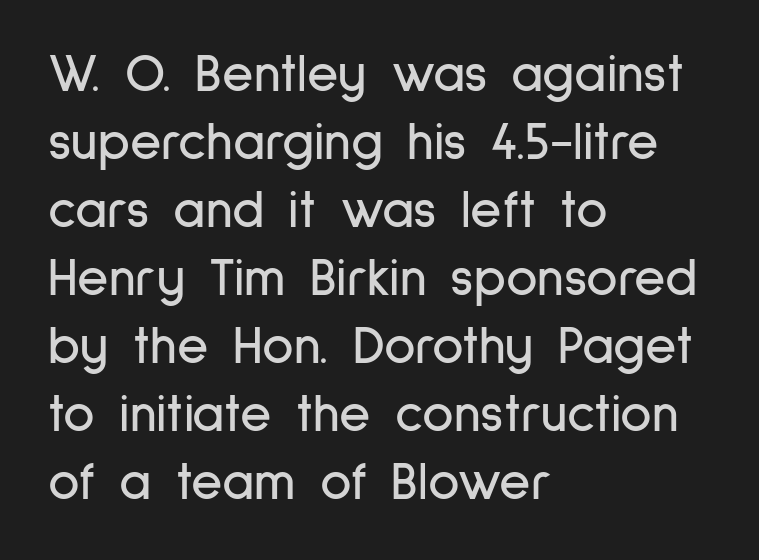
The image shows 54 px condensed sans-serif type, upright; set left-aligned, normal line spacing (1.26x), normal letter spacing, not underlined; low stroke contrast and a medium x-height.
